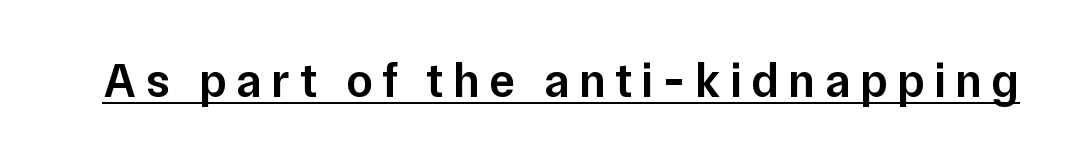
{"serif": "no", "italic": "no", "bold": "semi", "weight": "semibold", "width": "normal", "stroke_contrast": "low", "x_height": "medium", "monospaced": "no", "underline": "yes", "letter_spacing": "wide", "letter_spacing_em": 0.2, "glyph_px": 48}
